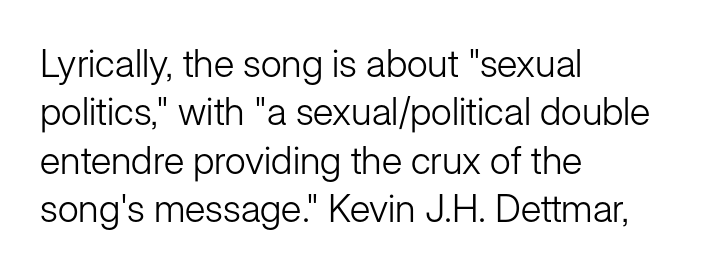
The image shows 38 px light sans-serif type, upright; set left-aligned, normal line spacing (1.27x), normal letter spacing, not underlined; low stroke contrast and a medium x-height.
